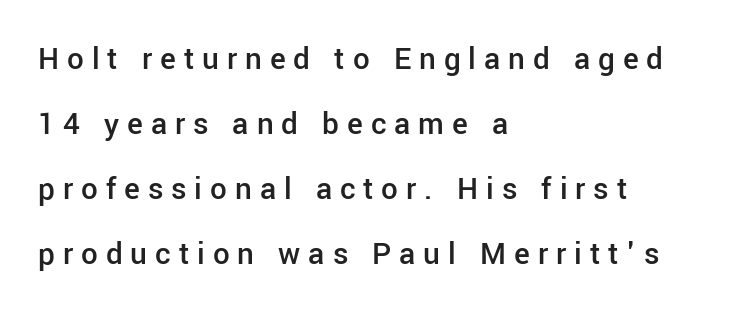
The image shows 33 px semibold sans-serif type, upright; set left-aligned, loose line spacing (1.97x), unusually wide letter spacing (+0.24 em), not underlined; low stroke contrast and a medium x-height.
